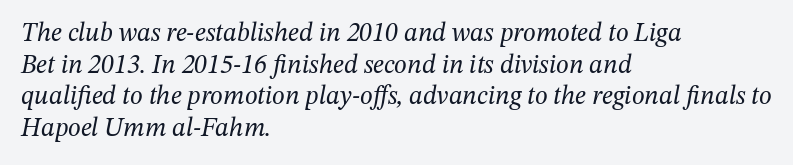
Q: Is the text bold? A: No.
Q: Is the text italic (slanted)? A: Yes, it leans right by about 12 degrees.
Q: Is the text underlined? A: No.
Q: How is the paragraph aligned? A: Left-aligned.
Q: Is the spacing between letters normal or unusually wide? A: Normal.
